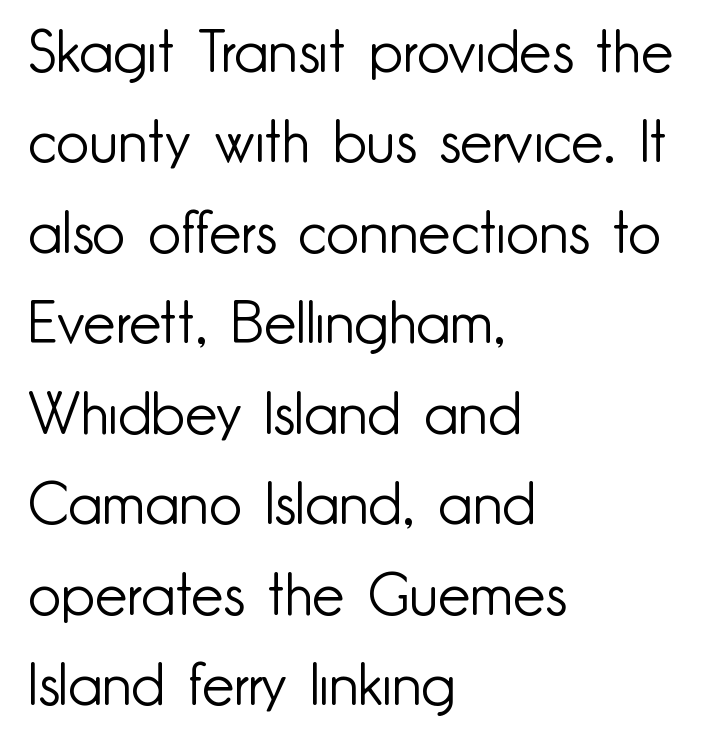
The image shows 58 px light sans-serif type, upright; set left-aligned, normal line spacing (1.56x), normal letter spacing, not underlined; low stroke contrast and a small x-height.
